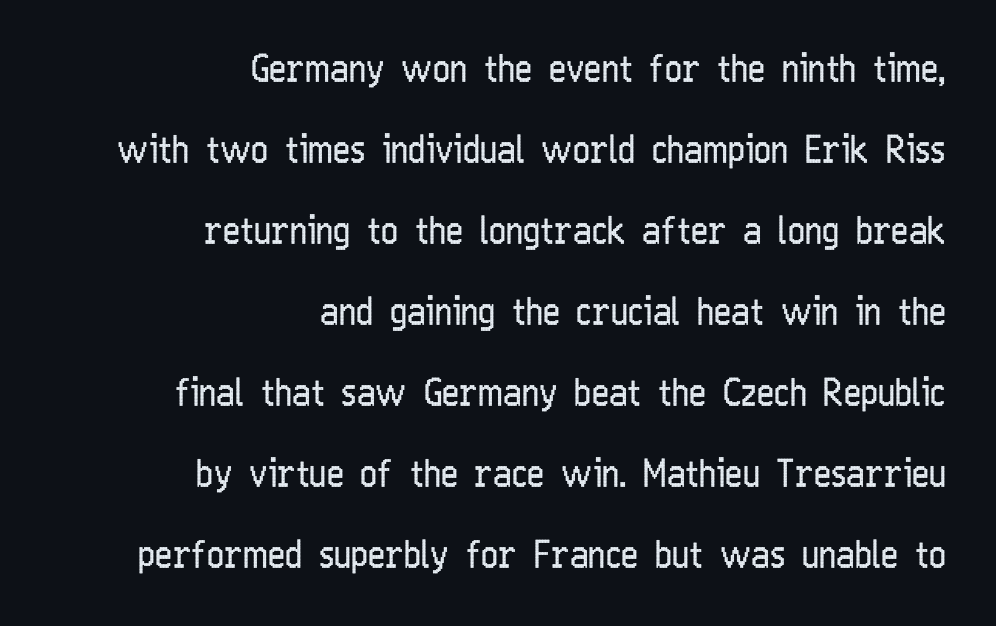
Posture: upright roman. One-word summary of the alignment: right. Stroke thickness stays within the range of a standard reading face or lighter. Here the glyphs are tracked normally, forming tight word shapes. Spacing verdict: proportional, widths tailored to each character. You could fit nearly another row in the gap between these rows.
